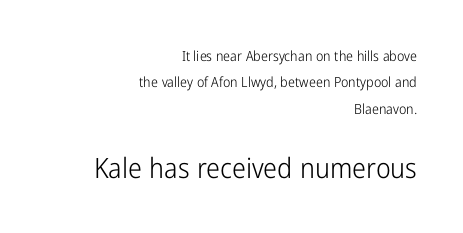
The image shows 28 px light, condensed sans-serif type, upright; set right-aligned, line spacing 1.89x, normal letter spacing, not underlined; the second (bottom) block is 2.0x larger; low stroke contrast and a medium x-height.
